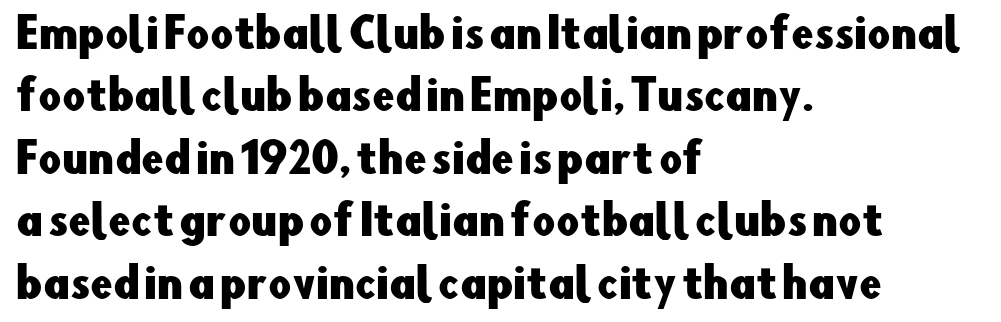
{"serif": "no", "italic": "no", "width": "normal", "stroke_contrast": "low", "x_height": "small", "monospaced": "no", "underline": "no", "align": "left", "line_spacing": "normal", "line_spacing_ratio": 1.56, "letter_spacing": "normal", "letter_spacing_em": 0.0, "glyph_px": 40}
